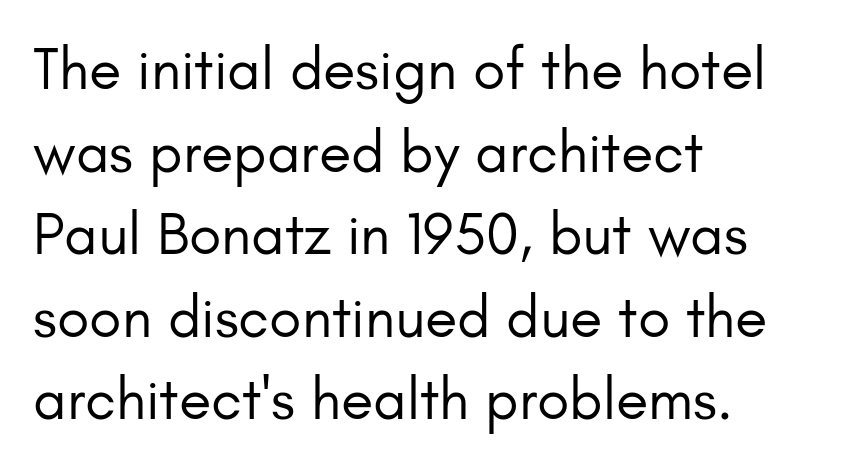
The image shows 59 px regular-weight sans-serif type, upright; set left-aligned, normal line spacing (1.4x), normal letter spacing, not underlined; low stroke contrast and a small x-height.
